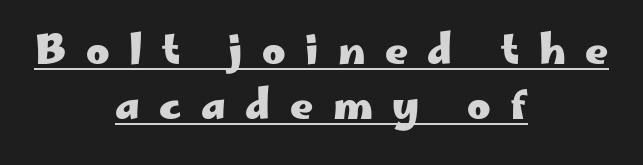
{"serif": "no", "italic": "no", "bold": "yes", "weight": "heavy", "width": "wide", "stroke_contrast": "low", "x_height": "small", "monospaced": "no", "underline": "yes", "align": "center", "line_spacing": "normal", "line_spacing_ratio": 1.37, "letter_spacing": "wide", "letter_spacing_em": 0.49, "glyph_px": 40}
